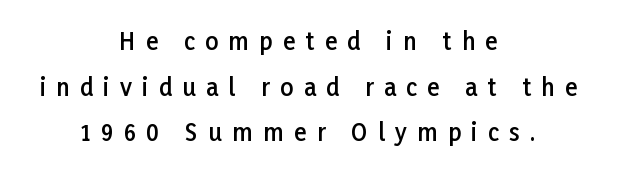
The image shows 23 px text type, upright; set centered, loose line spacing (1.98x), unusually wide letter spacing (+0.45 em), not underlined.
